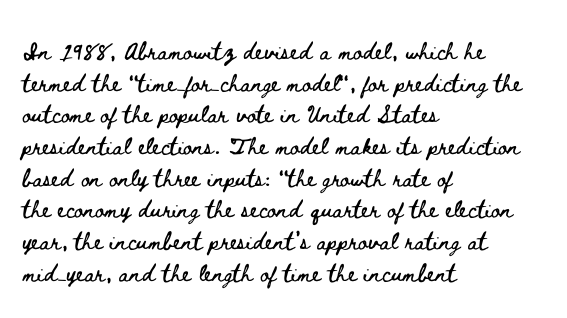
The image shows 22 px text type; set left-aligned, normal line spacing (1.44x), normal letter spacing, not underlined.
